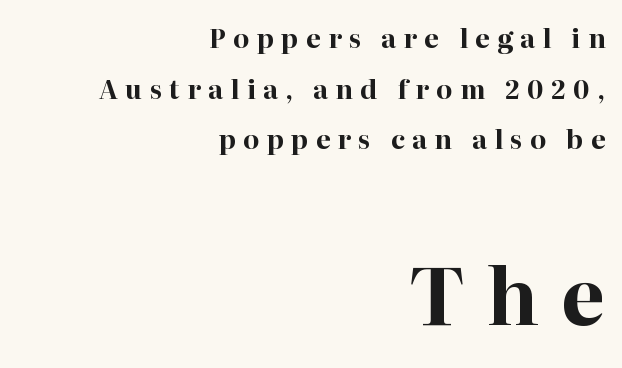
{"serif": "yes", "italic": "no", "bold": "yes", "weight": "bold", "width": "normal", "stroke_contrast": "high", "x_height": "medium", "monospaced": "no", "underline": "no", "align": "right", "line_spacing": "loose", "line_spacing_ratio": 1.95, "letter_spacing": "wide", "letter_spacing_em": 0.28, "larger_block": "second", "size_ratio": 3.04, "glyph_px": 79}
